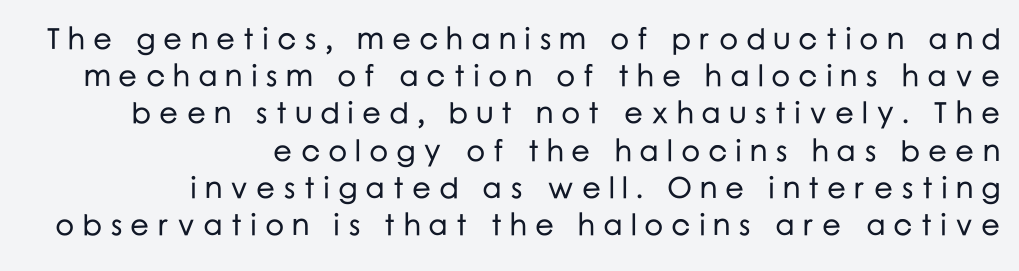
{"serif": "no", "italic": "no", "width": "normal", "stroke_contrast": "low", "x_height": "medium", "monospaced": "no", "underline": "no", "align": "right", "line_spacing_ratio": 1.24, "letter_spacing": "wide", "letter_spacing_em": 0.26, "glyph_px": 30}
